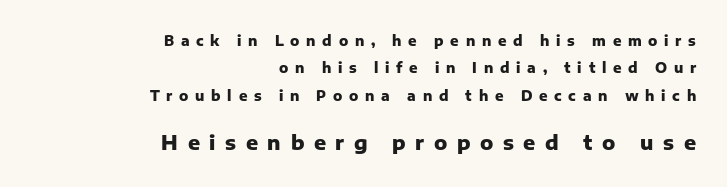
Q: Is the text bold? A: Yes.
Q: Is the text italic (slanted)? A: No, it is upright.
Q: Is the text underlined? A: No.
Q: How is the paragraph aligned? A: Right-aligned.
Q: Is the spacing between letters normal or unusually wide? A: Unusually wide.
Q: Is the spacing between lines tight, normal or loose? A: Loose.
Q: Which block of text is set in a larger size, the first (top) or the second (bottom)? A: The second (bottom) one.
